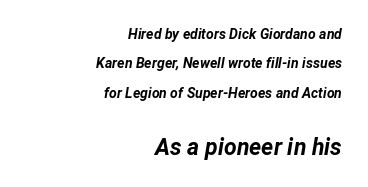
{"italic": "yes", "lean": "right", "slant_degrees": 12, "bold": "yes", "underline": "no", "align": "right", "line_spacing": "loose", "line_spacing_ratio": 2.1, "letter_spacing": "normal", "letter_spacing_em": 0.0, "larger_block": "second", "size_ratio": 1.64, "glyph_px": 23}
